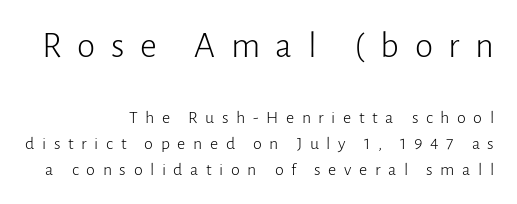
{"serif": "no", "italic": "no", "bold": "no", "weight": "light", "width": "normal", "stroke_contrast": "low", "x_height": "medium", "monospaced": "no", "underline": "no", "align": "right", "line_spacing": "normal", "line_spacing_ratio": 1.44, "letter_spacing": "wide", "letter_spacing_em": 0.42, "larger_block": "first", "size_ratio": 2.06, "glyph_px": 37}
